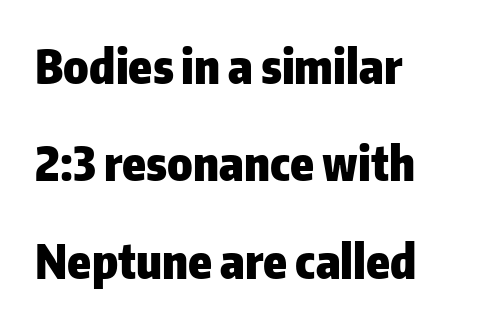
Q: Is the text bold? A: Yes.
Q: Is the text italic (slanted)? A: No, it is upright.
Q: Is the typeface a serif or a sans-serif typeface? A: Sans-serif.
Q: Is the text underlined? A: No.
Q: How is the paragraph aligned? A: Left-aligned.
Q: Is the spacing between letters normal or unusually wide? A: Normal.
Q: Is the spacing between lines tight, normal or loose? A: Loose.
Q: Width (condensed, normal, or wide)? A: Normal.
Q: Stroke contrast? A: Low.
Q: x-height? A: Medium.
Q: Monospaced? A: No.
